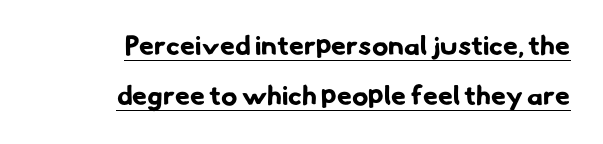
{"bold": "yes", "underline": "yes", "align": "right", "line_spacing_ratio": 1.84, "letter_spacing": "normal", "letter_spacing_em": 0.0, "glyph_px": 27}
